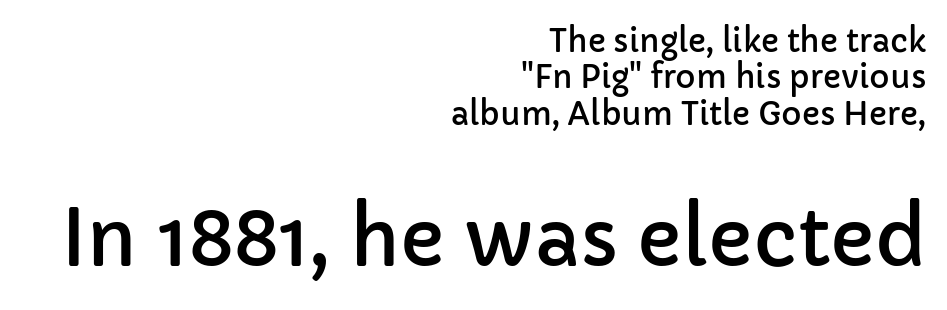
Q: Is the text italic (slanted)? A: No, it is upright.
Q: Is the typeface a serif or a sans-serif typeface? A: Sans-serif.
Q: Is the text underlined? A: No.
Q: How is the paragraph aligned? A: Right-aligned.
Q: Is the spacing between letters normal or unusually wide? A: Normal.
Q: Which block of text is set in a larger size, the first (top) or the second (bottom)? A: The second (bottom) one.
Q: Width (condensed, normal, or wide)? A: Normal.
Q: Stroke contrast? A: Low.
Q: x-height? A: Medium.
Q: Monospaced? A: No.
